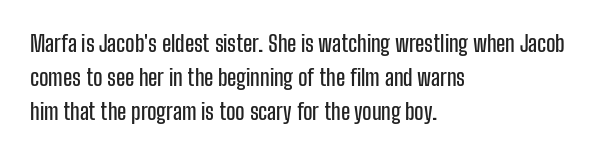
{"italic": "no", "underline": "no", "align": "left", "line_spacing": "normal", "line_spacing_ratio": 1.55, "letter_spacing": "normal", "letter_spacing_em": 0.0, "glyph_px": 22}
